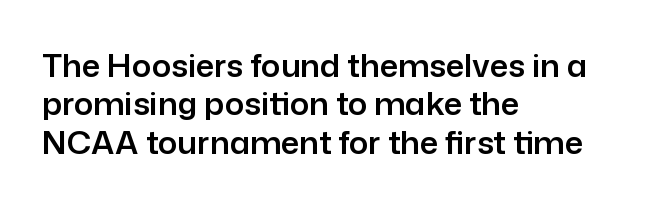
Observe the absence of serifs on each vertical stroke in this sample. Underline: absent. Ordinary non-slanted type is in use. Reading down the block, your eye returns to a fixed left position each line. The face used here is proportionally spaced, like ordinary book or web type.
